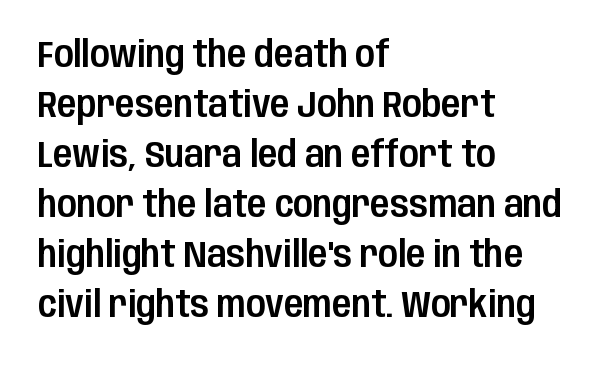
{"serif": "no", "italic": "no", "width": "condensed", "stroke_contrast": "low", "x_height": "large", "monospaced": "no", "underline": "no", "align": "left", "line_spacing": "normal", "line_spacing_ratio": 1.39, "letter_spacing": "normal", "letter_spacing_em": 0.0, "glyph_px": 36}
